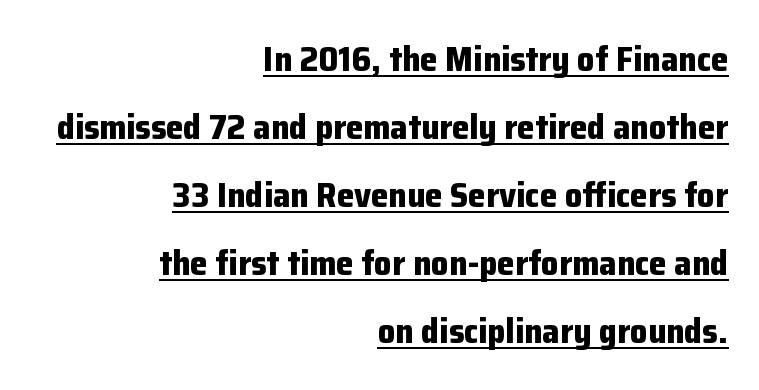
{"serif": "no", "italic": "no", "bold": "yes", "weight": "bold", "width": "normal", "stroke_contrast": "low", "x_height": "medium", "monospaced": "no", "underline": "yes", "align": "right", "line_spacing": "loose", "line_spacing_ratio": 1.94, "letter_spacing": "normal", "letter_spacing_em": 0.0, "glyph_px": 35}
